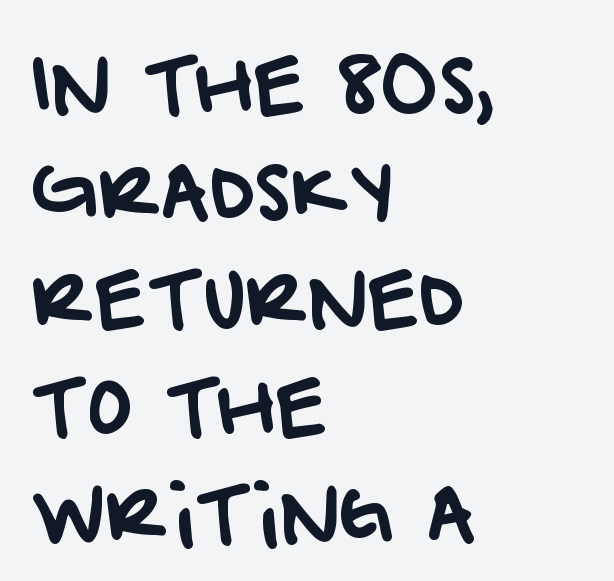
The image shows 75 px sans-serif type; set left-aligned, normal line spacing (1.43x), normal letter spacing, not underlined; low stroke contrast and a large x-height.
